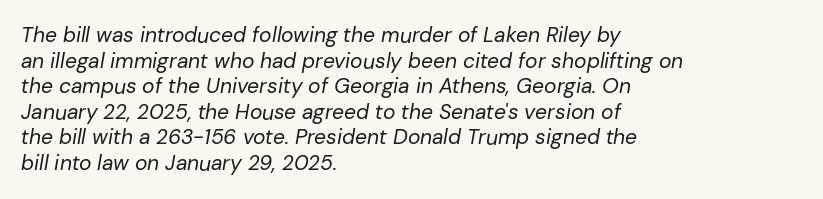
{"italic": "yes", "lean": "right", "slant_degrees": 10, "bold": "no", "underline": "no", "align": "left", "line_spacing_ratio": 1.22, "letter_spacing": "normal", "letter_spacing_em": 0.0, "glyph_px": 21}
